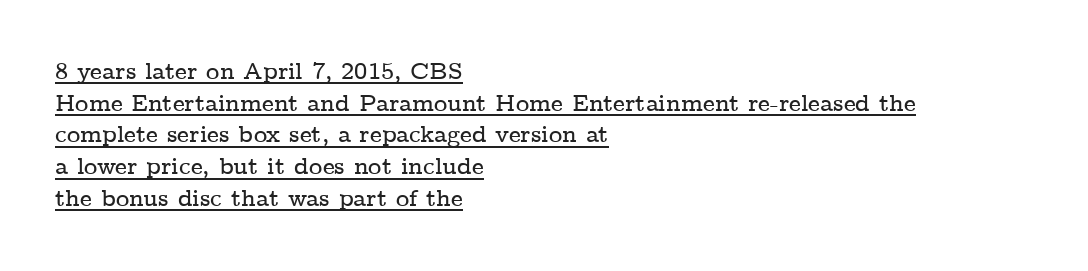
No extra tracking has been applied to these lines. Leading: standard. It's the straight-up-and-down kind of type. Students, observe the line beneath the letters — that is underlining. The paragraph shown leans on its left margin.
